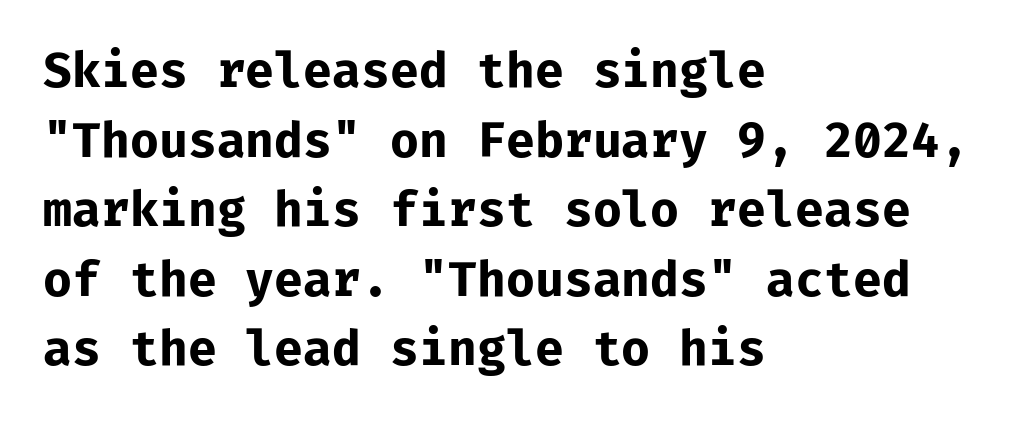
{"serif": "no", "italic": "no", "bold": "yes", "weight": "bold", "width": "normal", "stroke_contrast": "low", "x_height": "medium", "underline": "no", "align": "left", "line_spacing": "normal", "line_spacing_ratio": 1.48, "letter_spacing": "normal", "letter_spacing_em": 0.0, "glyph_px": 47}
